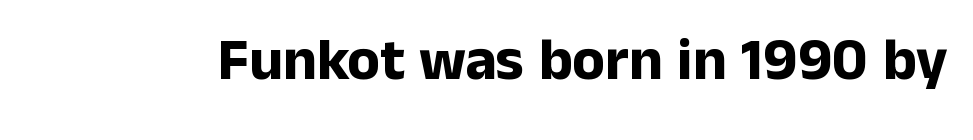
The image shows 60 px bold sans-serif type, upright; set normal letter spacing, not underlined; low stroke contrast and a medium x-height.
